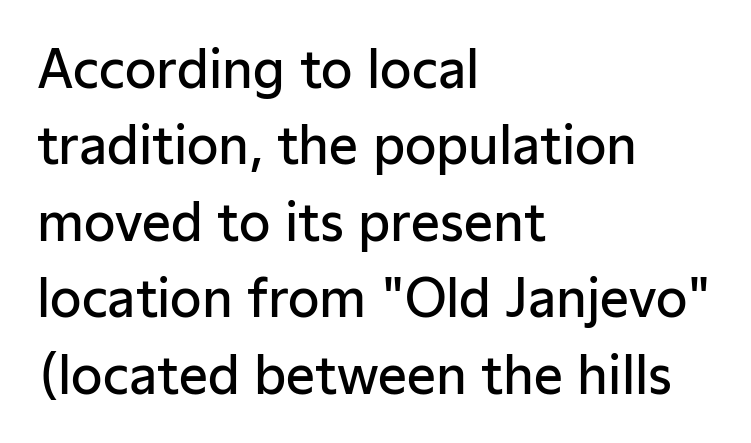
{"serif": "no", "italic": "no", "bold": "semi", "weight": "semibold", "width": "normal", "stroke_contrast": "low", "x_height": "medium", "monospaced": "no", "underline": "no", "align": "left", "line_spacing": "normal", "line_spacing_ratio": 1.5, "letter_spacing": "normal", "letter_spacing_em": 0.0, "glyph_px": 51}
